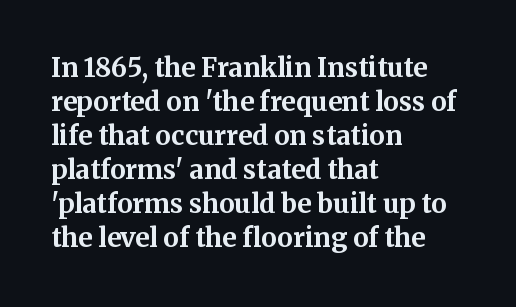
Typeset ragged right — the left edge is the straight one. Words float on clear page, feet unadorned. Vertically, the passage feels balanced, rows spaced as you'd expect. This sample uses plain, unmodified letter spacing. Summary of weight: heavy, a full bold. Characters remain perfectly vertical along every line.
